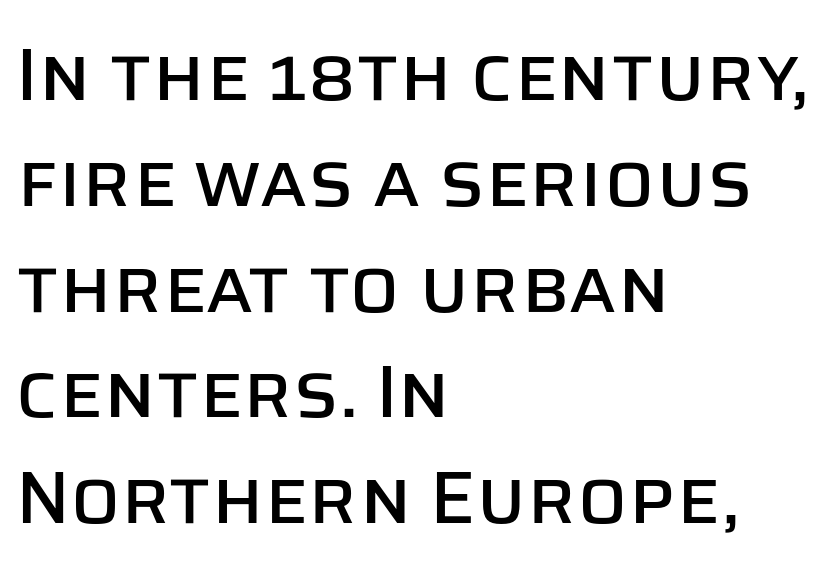
{"serif": "no", "italic": "no", "width": "normal", "stroke_contrast": "low", "x_height": "large", "monospaced": "no", "underline": "no", "align": "left", "line_spacing": "normal", "line_spacing_ratio": 1.43, "letter_spacing": "normal", "letter_spacing_em": 0.0, "glyph_px": 74}
